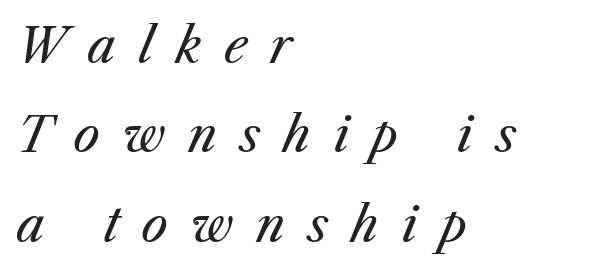
Q: Is the text bold? A: No.
Q: Is the text italic (slanted)? A: Yes, it leans right by about 25 degrees.
Q: Is the text underlined? A: No.
Q: How is the paragraph aligned? A: Left-aligned.
Q: Is the spacing between letters normal or unusually wide? A: Unusually wide.
Q: Is the spacing between lines tight, normal or loose? A: Loose.
Q: Width (condensed, normal, or wide)? A: Normal.
Q: Stroke contrast? A: Medium.
Q: x-height? A: Medium.
Q: Monospaced? A: No.
